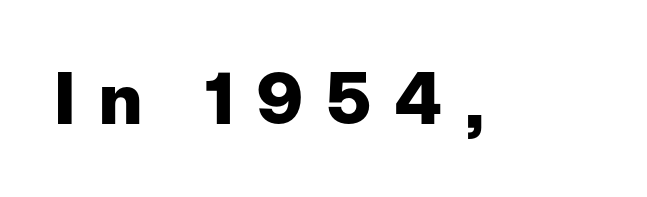
Q: Is the text bold? A: Yes.
Q: Is the text italic (slanted)? A: No, it is upright.
Q: Is the typeface a serif or a sans-serif typeface? A: Sans-serif.
Q: Is the text underlined? A: No.
Q: Is the spacing between letters normal or unusually wide? A: Unusually wide.
Q: Width (condensed, normal, or wide)? A: Normal.
Q: Stroke contrast? A: Low.
Q: x-height? A: Medium.
Q: Monospaced? A: No.
